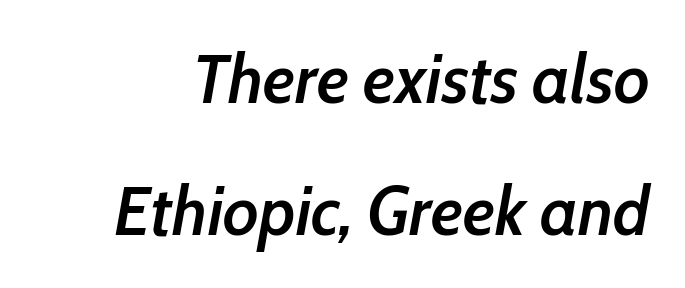
{"italic": "yes", "lean": "right", "slant_degrees": 10, "bold": "semi", "weight": "semibold", "width": "condensed", "stroke_contrast": "low", "x_height": "medium", "monospaced": "no", "underline": "no", "line_spacing_ratio": 1.88, "letter_spacing": "normal", "letter_spacing_em": 0.0, "glyph_px": 70}
